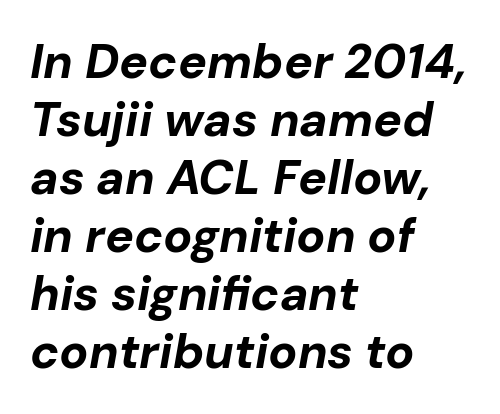
Q: Is the text bold? A: Yes.
Q: Is the text italic (slanted)? A: Yes, it leans right by about 10 degrees.
Q: Is the text underlined? A: No.
Q: How is the paragraph aligned? A: Left-aligned.
Q: Is the spacing between letters normal or unusually wide? A: Normal.
Q: Width (condensed, normal, or wide)? A: Normal.
Q: Stroke contrast? A: Low.
Q: x-height? A: Medium.
Q: Monospaced? A: No.
